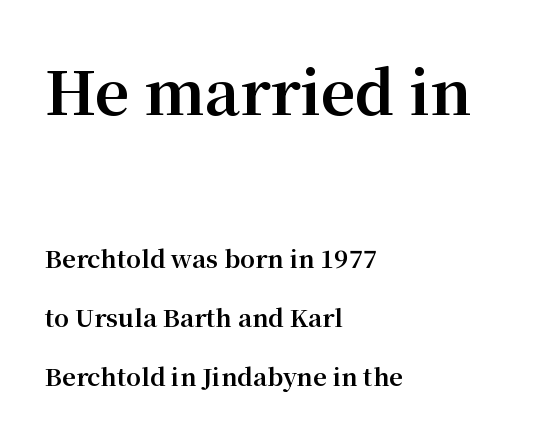
Horizontal bands of white between lines are thick stripes. This rendering uses left alignment, leaving the right contour irregular. Letter spacing: default. The typography opts for an upright posture over an oblique one.
